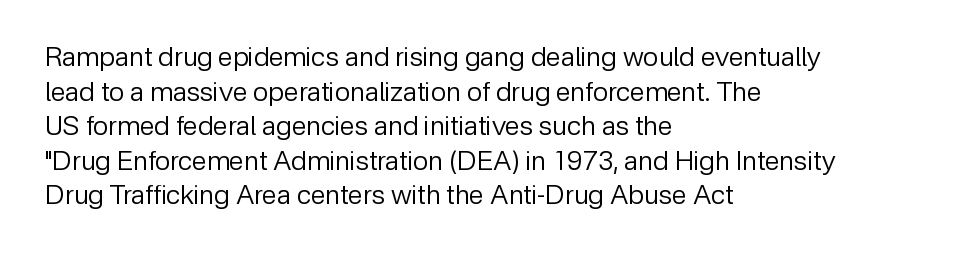
{"italic": "no", "bold": "no", "underline": "no", "align": "left", "line_spacing": "normal", "line_spacing_ratio": 1.28, "letter_spacing": "normal", "letter_spacing_em": 0.0, "glyph_px": 27}
